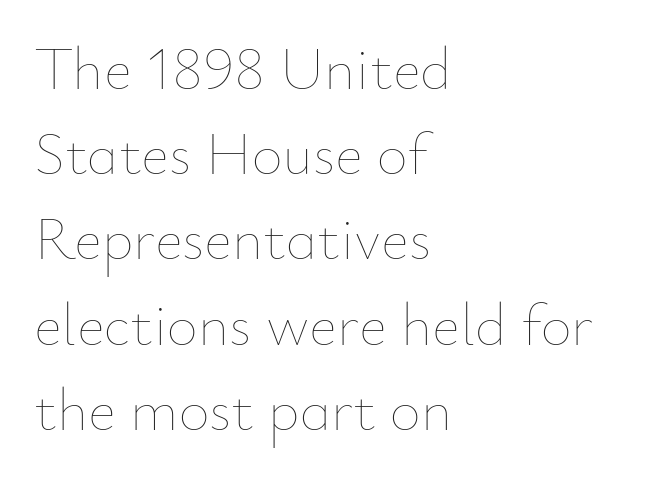
{"italic": "no", "bold": "no", "weight": "thin", "width": "normal", "stroke_contrast": "low", "x_height": "small", "monospaced": "no", "underline": "no", "align": "left", "line_spacing": "normal", "line_spacing_ratio": 1.42, "letter_spacing": "normal", "letter_spacing_em": 0.0, "glyph_px": 60}
